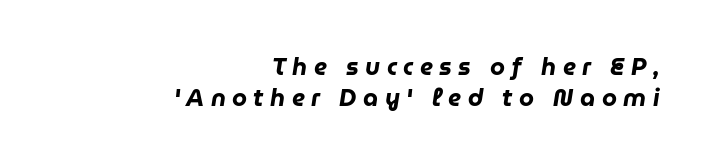
The image shows 24 px bold type, italic (leaning right); set right-aligned, normal line spacing (1.3x), unusually wide letter spacing (+0.27 em), not underlined.
